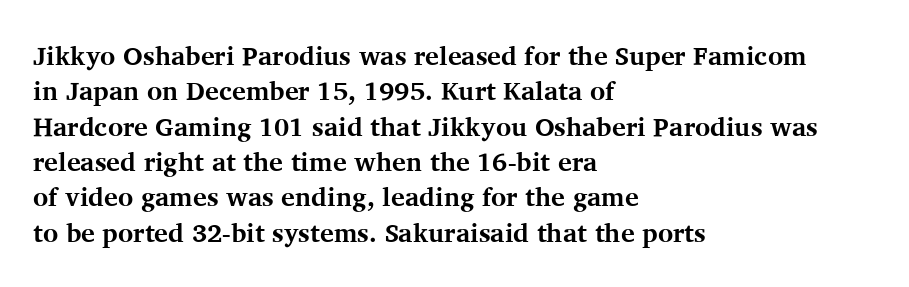
Normally led — the rows are evenly, conventionally spaced. A roman cut, with each character standing at attention. The gaps between neighbouring characters are ordinary and unremarkable. The words here are not underlined. Left-aligned paragraph, ragged on the right. The typesetting leans heavy: a genuine bold.
